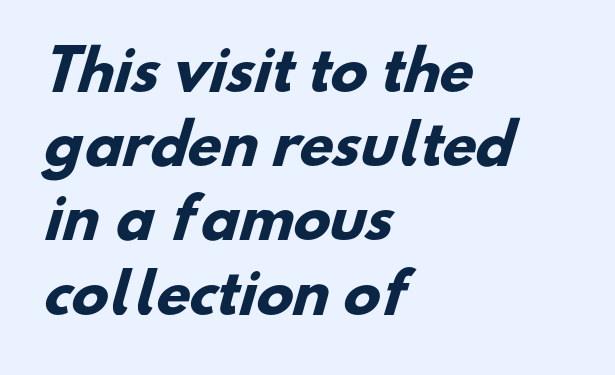
Q: Is the text bold? A: Yes.
Q: Is the typeface a serif or a sans-serif typeface? A: Sans-serif.
Q: Is the text underlined? A: No.
Q: How is the paragraph aligned? A: Left-aligned.
Q: Is the spacing between letters normal or unusually wide? A: Normal.
Q: Is the spacing between lines tight, normal or loose? A: Normal.
Q: Width (condensed, normal, or wide)? A: Normal.
Q: Stroke contrast? A: Low.
Q: x-height? A: Small.
Q: Monospaced? A: No.
